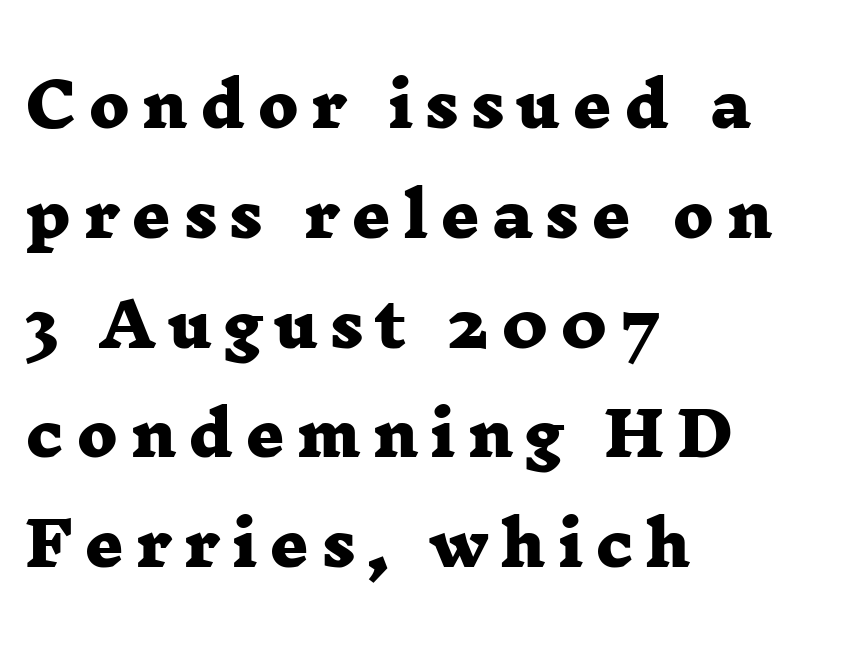
{"serif": "yes", "bold": "yes", "weight": "heavy", "width": "wide", "stroke_contrast": "low", "x_height": "medium", "monospaced": "no", "underline": "no", "align": "left", "line_spacing_ratio": 1.83, "letter_spacing": "wide", "letter_spacing_em": 0.2, "glyph_px": 60}
